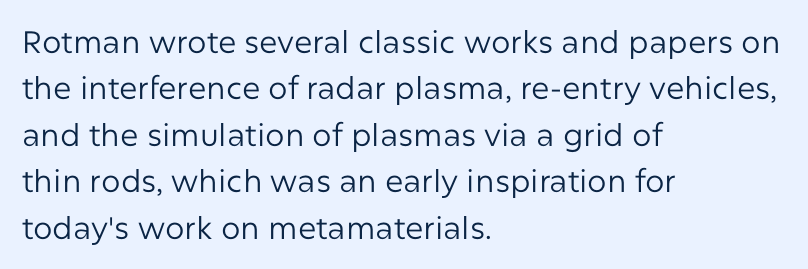
Characters remain perfectly vertical along every line. Default kerning and tracking; the words read as compact shapes. Vertically, the passage feels balanced, rows spaced as you'd expect. This sample uses a sans-serif face.
